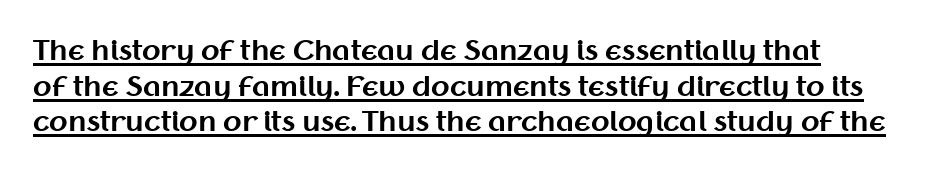
Leading: standard. This is heavy type, rendered in bold. Underline: present. The paragraph has a hard left edge and a soft right edge. In terms of letterspacing, this is plain default setting.
